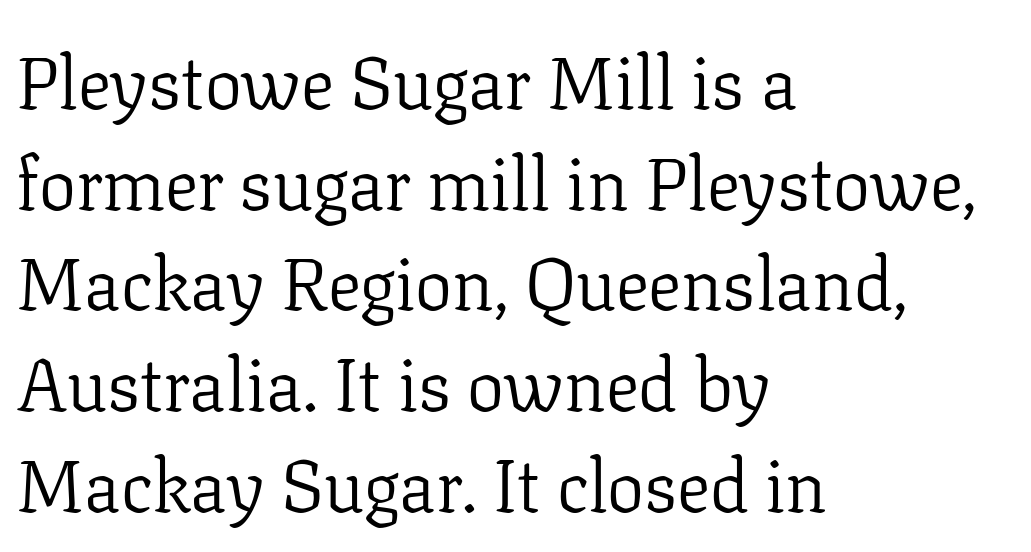
Weight: not bold — regular or lighter. Each word holds together tightly as a unit, with standard inter-letter gaps. In CSS terms this would be text-align: left. These lines are composed in type with serifs.
